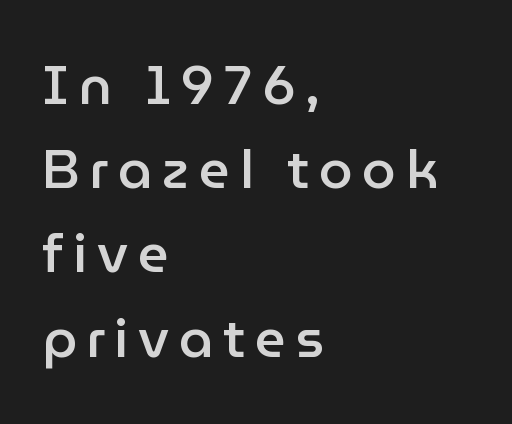
How would I describe the line gaps? Plain and ordinary. A typesetter would call this proportional, since set widths differ per character. The passage is arranged the way most books set body copy — flush left. A clean baseline with only descenders dipping below it.
